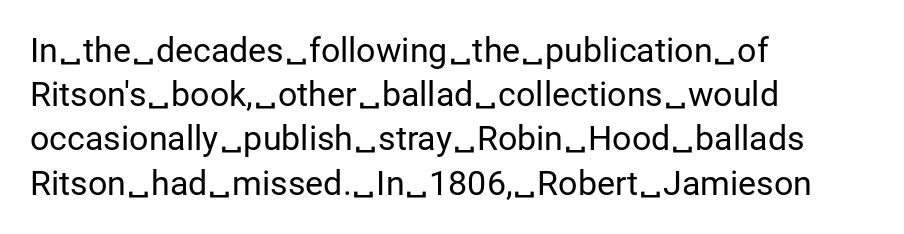
The image shows 34 px regular-weight sans-serif type, upright; set left-aligned, normal line spacing (1.3x), normal letter spacing, not underlined; low stroke contrast and a medium x-height.
